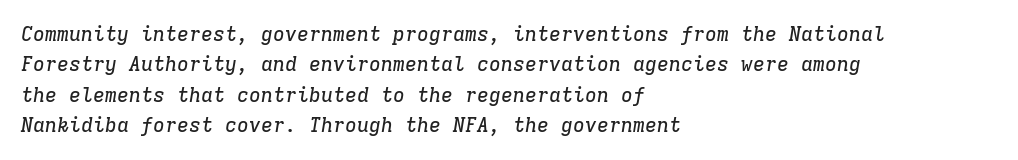
The image shows 20 px text type, italic (leaning right); set left-aligned, normal line spacing (1.52x), normal letter spacing, not underlined.
